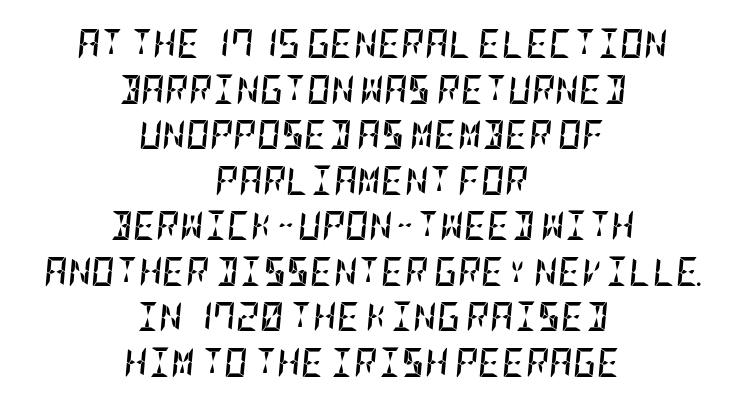
Plain, unruled lines of type. The text block is weighted toward neither margin, spreading evenly from the middle. Posture: slanted. The tracking reads as untouched default to a designer's eye. Chunky letters — that's bold for sure. Summary of vertical rhythm: regular, with standard interline spacing.
